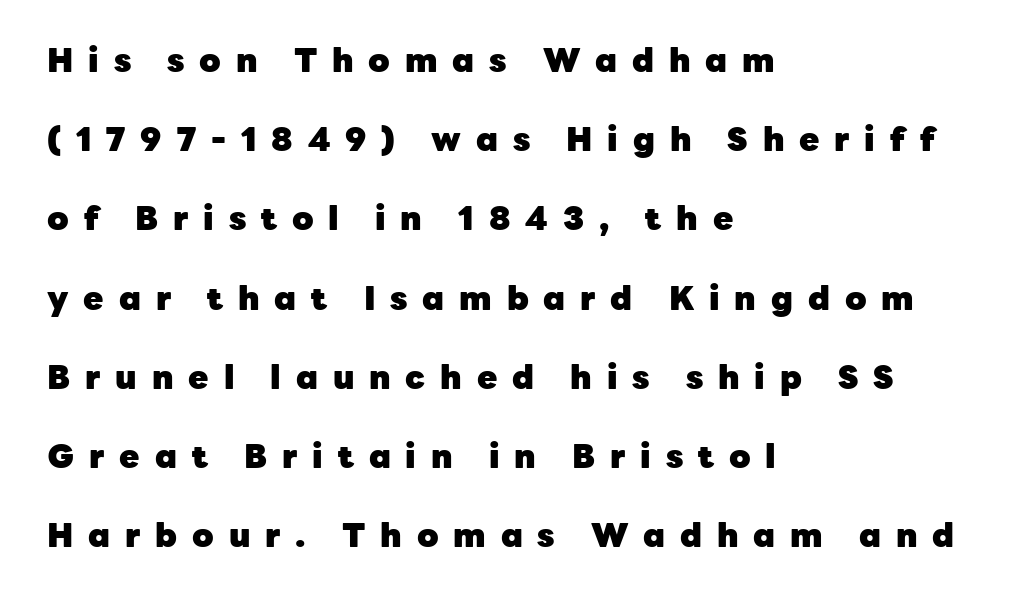
The image shows 33 px heavy sans-serif type, upright; set left-aligned, loose line spacing (2.4x), unusually wide letter spacing (+0.45 em), not underlined; low stroke contrast and a medium x-height.
